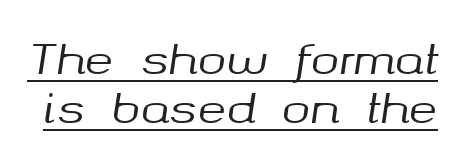
The image shows 43 px text type, italic (leaning right); set tight line spacing (1.15x), normal letter spacing, underlined; medium stroke contrast and a medium x-height.
